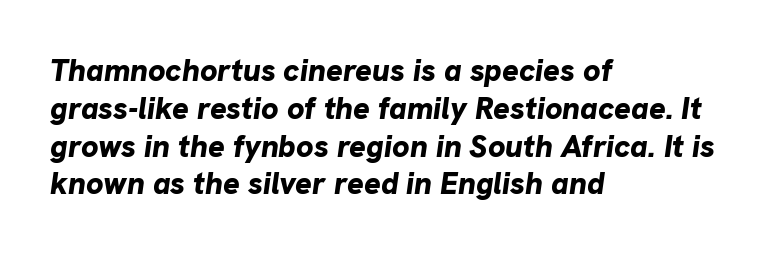
These lines were composed using italics. If you drew a ruler down the left edge, every line would touch it. Only glyphs here, with clear space below each row. A typesetter would call this proportional, since set widths differ per character. How are the letters spaced? Ordinarily, with no added tracking. Every letter is thick-stroked: bold, no question.
